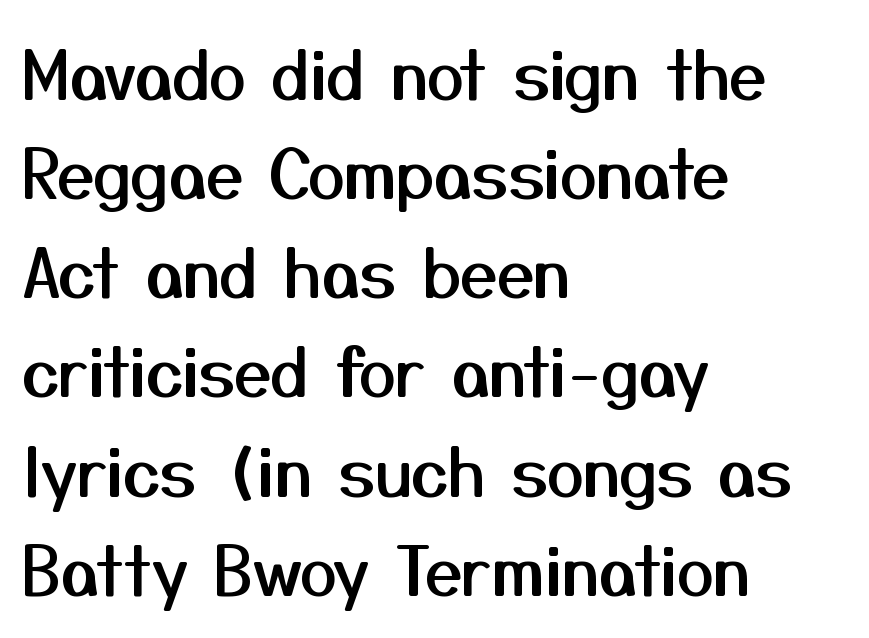
The image shows 67 px sans-serif type, upright; set left-aligned, normal line spacing (1.48x), normal letter spacing, not underlined; medium stroke contrast and a medium x-height.
